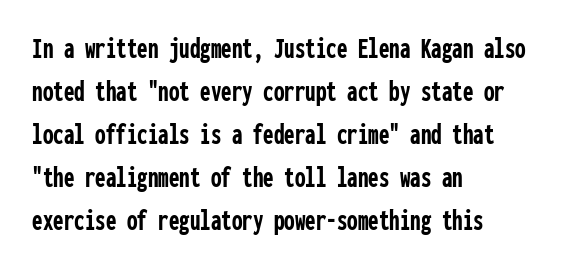
{"serif": "no", "italic": "no", "bold": "yes", "weight": "semibold", "width": "condensed", "stroke_contrast": "low", "x_height": "medium", "monospaced": "yes", "underline": "no", "align": "left", "line_spacing": "normal", "line_spacing_ratio": 1.43, "letter_spacing": "normal", "letter_spacing_em": 0.0, "glyph_px": 30}
